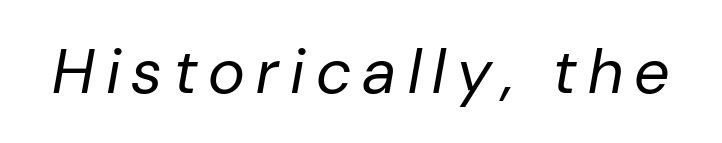
The image shows 63 px regular-weight type, italic (leaning right); set not underlined; low stroke contrast and a medium x-height.
